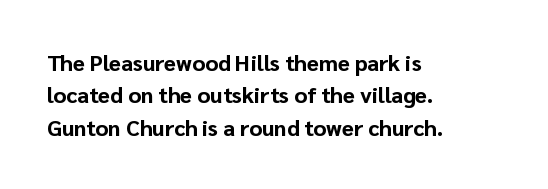
This block has exactly the height ordinary leading produces. A roman cut, with each character standing at attention. Typesetter's note: full bold, strokes at maximum text heaviness. The rendering anchors every line to the left-hand side.
